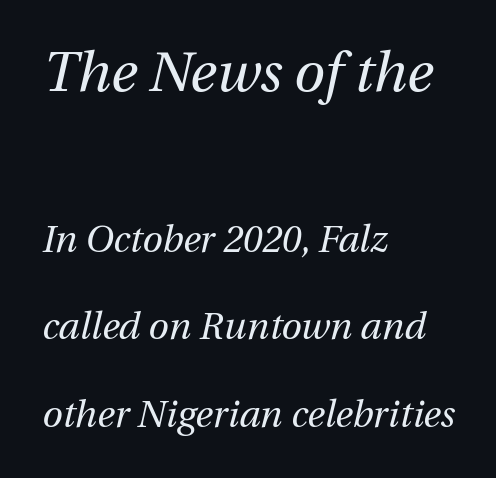
These two chunks differ in scale, with the top chunk taking the larger measure. These lines keep a tight, regular rhythm from letter to letter. Check the space under the baseline: it is left empty. Visually the block forms a straight wall on the left and a jagged coastline on the right. Rows of type keep a wide berth in the vertical direction.
